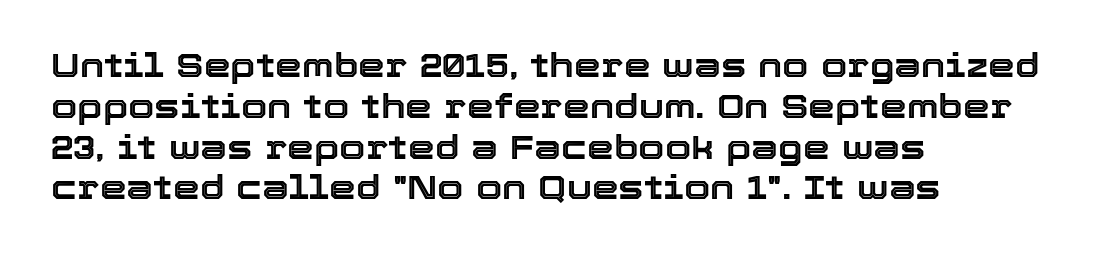
Looks like regular typesetting: each glyph gets only the width it needs. Posture: straight, roman, zero tilt. Rule under the text: the space is simply empty. A student would call this left alignment; a typographer would say flush left, rag right. The rendering keeps characters at their native spacing.
